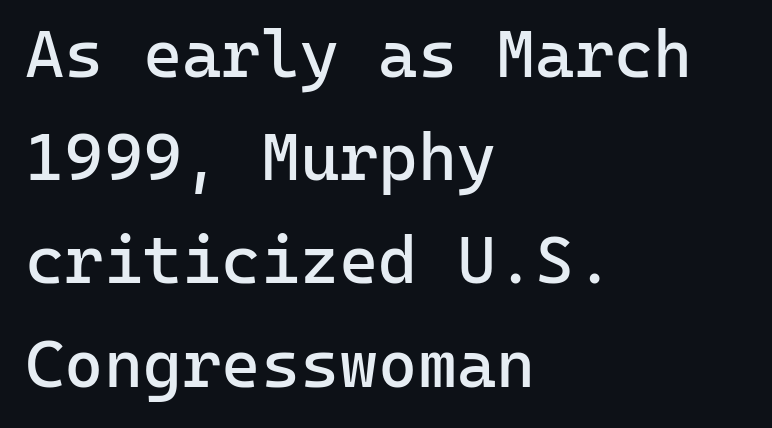
Q: Is the text bold? A: No.
Q: Is the text italic (slanted)? A: No, it is upright.
Q: Is the typeface a serif or a sans-serif typeface? A: Sans-serif.
Q: Is the text underlined? A: No.
Q: How is the paragraph aligned? A: Left-aligned.
Q: Is the spacing between letters normal or unusually wide? A: Normal.
Q: Is the spacing between lines tight, normal or loose? A: Normal.
Q: Width (condensed, normal, or wide)? A: Normal.
Q: Stroke contrast? A: Low.
Q: x-height? A: Medium.
Q: Monospaced? A: Yes.
